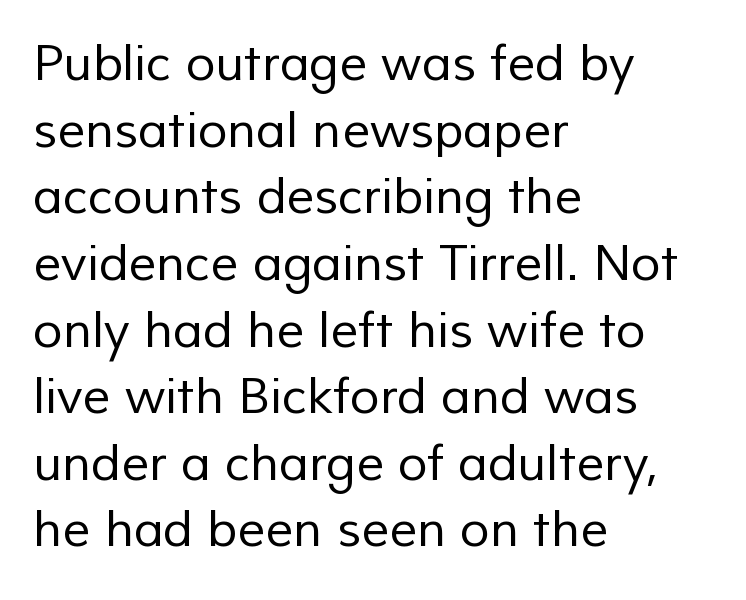
Q: Is the text bold? A: No.
Q: Is the typeface a serif or a sans-serif typeface? A: Sans-serif.
Q: Is the text underlined? A: No.
Q: How is the paragraph aligned? A: Left-aligned.
Q: Is the spacing between letters normal or unusually wide? A: Normal.
Q: Is the spacing between lines tight, normal or loose? A: Normal.
Q: Width (condensed, normal, or wide)? A: Normal.
Q: Stroke contrast? A: Low.
Q: x-height? A: Medium.
Q: Monospaced? A: No.
